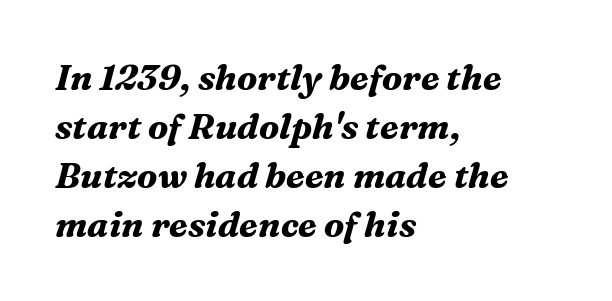
Serif or sans? Serif — the stroke terminals have little feet. Successive baselines arrive at the customary interval. Varying glyph widths throughout — classic text-font behaviour. The passage shown is not underscored anywhere.
